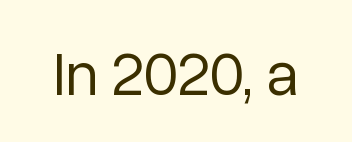
Q: Is the text bold? A: No.
Q: Is the text italic (slanted)? A: No, it is upright.
Q: Is the typeface a serif or a sans-serif typeface? A: Sans-serif.
Q: Is the text underlined? A: No.
Q: Is the spacing between letters normal or unusually wide? A: Normal.
Q: Width (condensed, normal, or wide)? A: Normal.
Q: Stroke contrast? A: Low.
Q: x-height? A: Medium.
Q: Monospaced? A: No.
